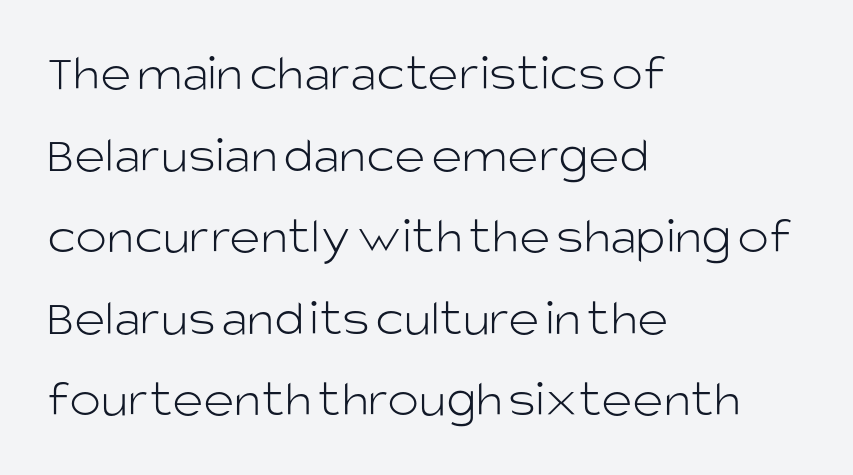
Q: Is the text bold? A: No.
Q: Is the text italic (slanted)? A: No, it is upright.
Q: Is the typeface a serif or a sans-serif typeface? A: Sans-serif.
Q: Is the text underlined? A: No.
Q: How is the paragraph aligned? A: Left-aligned.
Q: Is the spacing between letters normal or unusually wide? A: Normal.
Q: Is the spacing between lines tight, normal or loose? A: Normal.
Q: Width (condensed, normal, or wide)? A: Normal.
Q: Stroke contrast? A: Low.
Q: x-height? A: Large.
Q: Monospaced? A: No.
